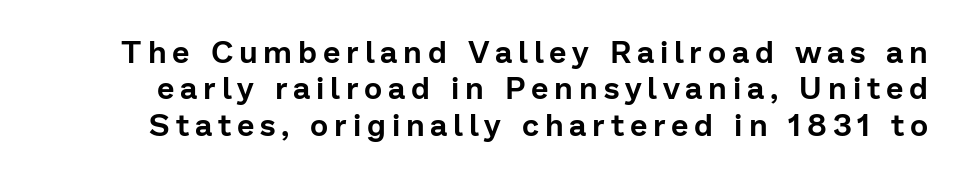
{"serif": "no", "italic": "no", "width": "normal", "stroke_contrast": "low", "x_height": "medium", "monospaced": "no", "underline": "no", "line_spacing_ratio": 1.17, "glyph_px": 31}
